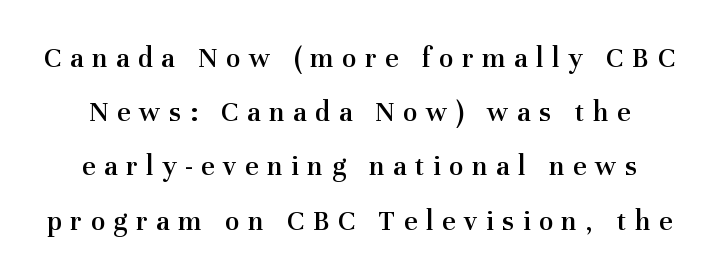
The image shows 29 px semibold serif type, upright; set line spacing 1.87x, unusually wide letter spacing (+0.3 em), not underlined; medium stroke contrast and a medium x-height.
